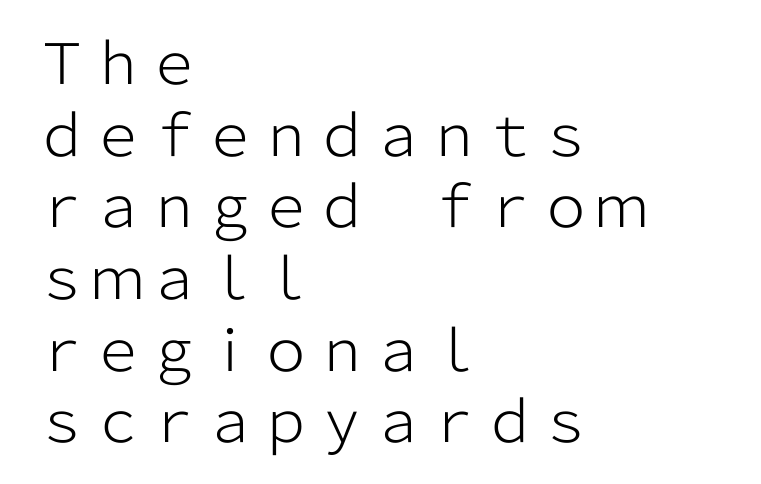
{"serif": "no", "italic": "no", "bold": "no", "weight": "light", "width": "normal", "stroke_contrast": "low", "x_height": "medium", "monospaced": "no", "underline": "no", "align": "left", "line_spacing": "normal", "line_spacing_ratio": 1.28, "letter_spacing": "normal", "letter_spacing_em": 0.0, "glyph_px": 56}
